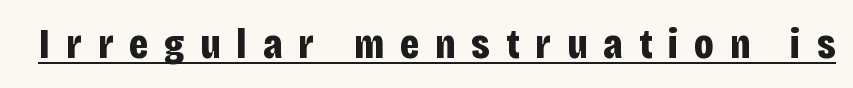
Q: Is the text bold? A: Yes.
Q: Is the text italic (slanted)? A: No, it is upright.
Q: Is the typeface a serif or a sans-serif typeface? A: Sans-serif.
Q: Is the text underlined? A: Yes.
Q: Is the spacing between letters normal or unusually wide? A: Unusually wide.
Q: Width (condensed, normal, or wide)? A: Condensed.
Q: Stroke contrast? A: Low.
Q: x-height? A: Large.
Q: Monospaced? A: No.
